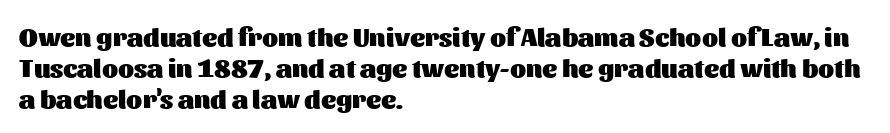
Q: Is the text bold? A: Yes.
Q: Is the text italic (slanted)? A: No, it is upright.
Q: Is the text underlined? A: No.
Q: How is the paragraph aligned? A: Left-aligned.
Q: Is the spacing between letters normal or unusually wide? A: Normal.
